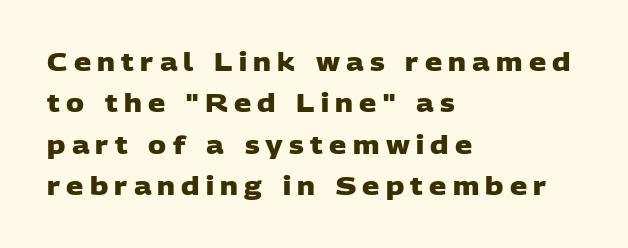
The image shows 24 px bold type; set left-aligned, line spacing 1.72x, unusually wide letter spacing (+0.26 em), not underlined.
